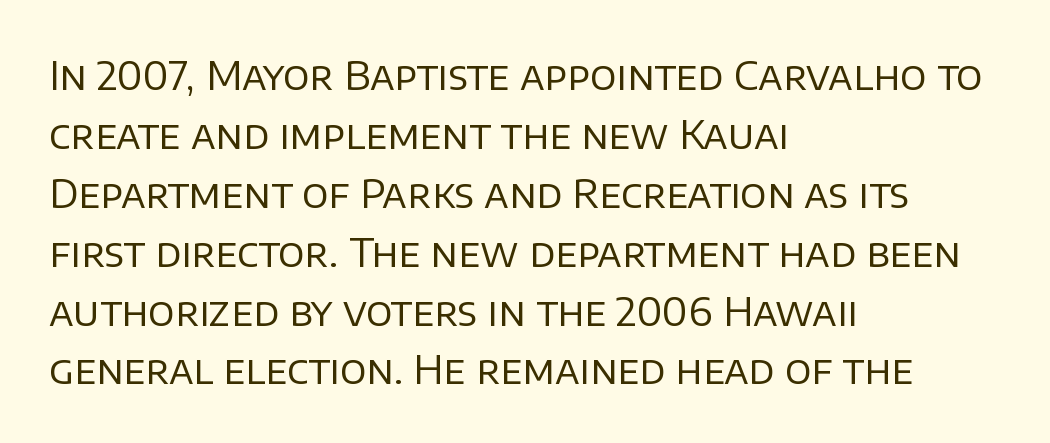
Q: Is the text bold? A: No.
Q: Is the text italic (slanted)? A: No, it is upright.
Q: Is the typeface a serif or a sans-serif typeface? A: Sans-serif.
Q: Is the text underlined? A: No.
Q: How is the paragraph aligned? A: Left-aligned.
Q: Is the spacing between letters normal or unusually wide? A: Normal.
Q: Is the spacing between lines tight, normal or loose? A: Normal.
Q: Width (condensed, normal, or wide)? A: Normal.
Q: Stroke contrast? A: Low.
Q: x-height? A: Large.
Q: Monospaced? A: No.
